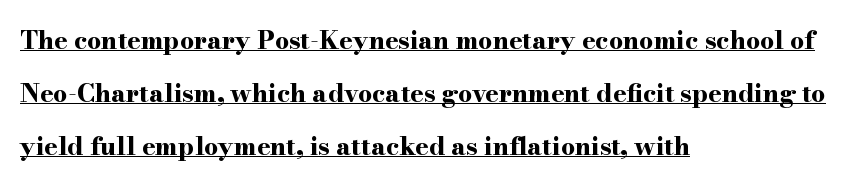
Q: Is the text bold? A: Yes.
Q: Is the text italic (slanted)? A: No, it is upright.
Q: Is the text underlined? A: Yes.
Q: How is the paragraph aligned? A: Left-aligned.
Q: Is the spacing between letters normal or unusually wide? A: Normal.
Q: Is the spacing between lines tight, normal or loose? A: Loose.
